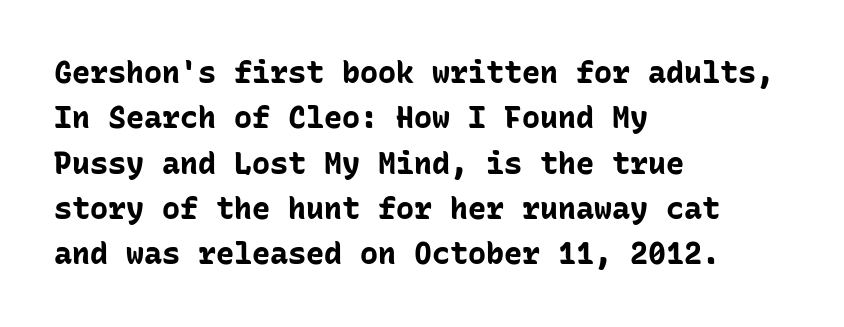
These lines are set flush left with a ragged right edge. Compared with typical body copy, the letter spacing here is the same. Unlike italic type, these characters show no tilt at all. Spacing verdict: monospaced, one width for all characters. I'd describe the lettering as bold — thick and assertive. Each letter's strokes conclude bluntly, with no projecting serifs.
